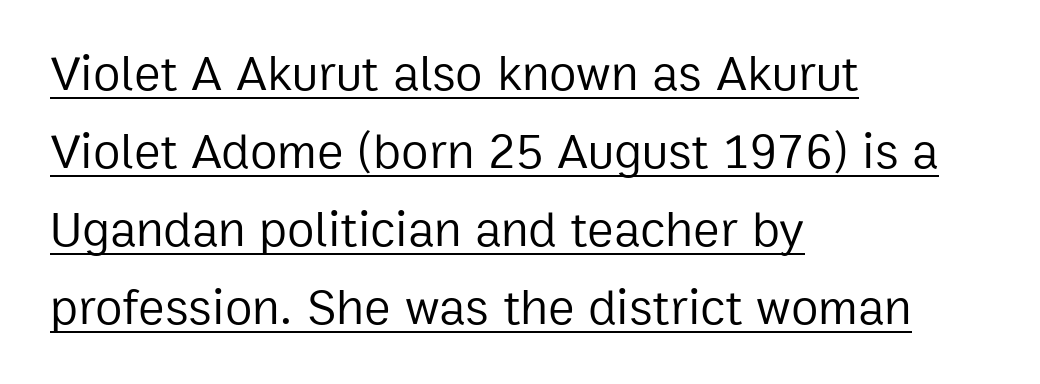
Is the block centered? No — it sits flush against the left margin. The axis of the letterforms is exactly vertical. Here the designer chose a conventional face with non-uniform glyph widths. Stems and bowls with no extra thickness — not bold. Vertical spacing — default.
